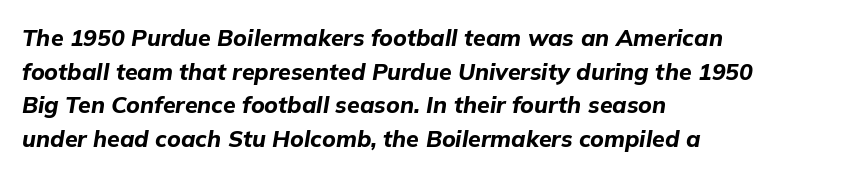
{"italic": "yes", "lean": "right", "slant_degrees": 9, "bold": "yes", "underline": "no", "align": "left", "line_spacing": "normal", "line_spacing_ratio": 1.46, "letter_spacing": "normal", "letter_spacing_em": 0.0, "glyph_px": 23}
